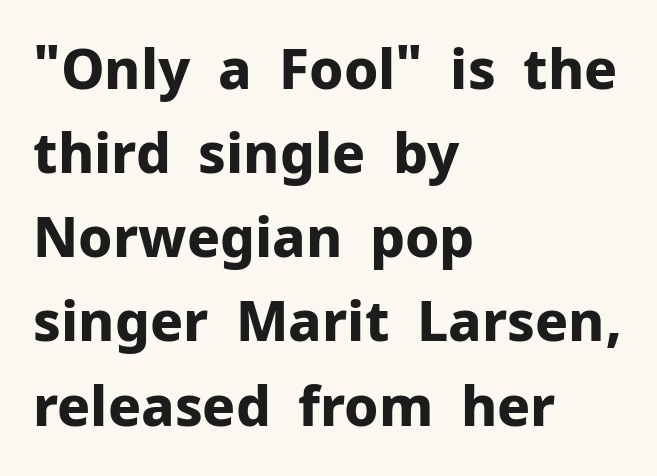
Q: Is the text bold? A: Yes.
Q: Is the text italic (slanted)? A: No, it is upright.
Q: Is the typeface a serif or a sans-serif typeface? A: Sans-serif.
Q: Is the text underlined? A: No.
Q: How is the paragraph aligned? A: Left-aligned.
Q: Is the spacing between letters normal or unusually wide? A: Normal.
Q: Is the spacing between lines tight, normal or loose? A: Normal.
Q: Width (condensed, normal, or wide)? A: Normal.
Q: Stroke contrast? A: Low.
Q: x-height? A: Medium.
Q: Monospaced? A: No.
